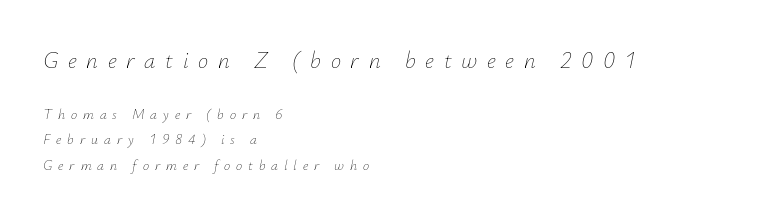
Q: Is the text bold? A: No.
Q: Is the text italic (slanted)? A: Yes, it leans right by about 12 degrees.
Q: Is the text underlined? A: No.
Q: How is the paragraph aligned? A: Left-aligned.
Q: Is the spacing between letters normal or unusually wide? A: Unusually wide.
Q: Which block of text is set in a larger size, the first (top) or the second (bottom)? A: The first (top) one.
